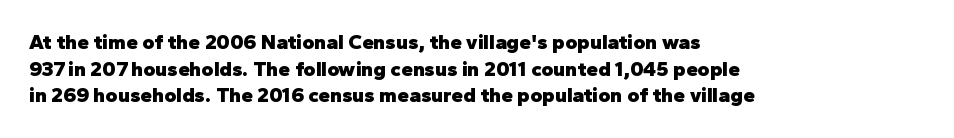
The image shows 21 px bold type, upright; set left-aligned, normal line spacing (1.27x), normal letter spacing, not underlined.
